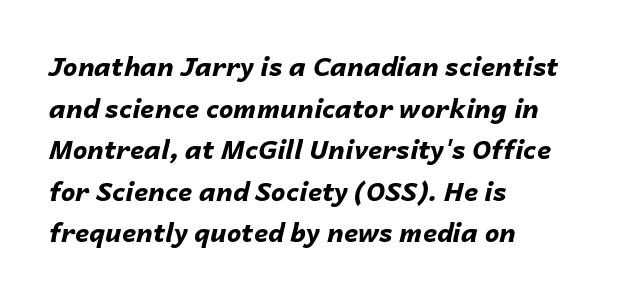
{"italic": "yes", "lean": "right", "slant_degrees": 14, "bold": "yes", "underline": "no", "align": "left", "line_spacing": "normal", "line_spacing_ratio": 1.6, "letter_spacing": "normal", "letter_spacing_em": 0.0, "glyph_px": 26}
